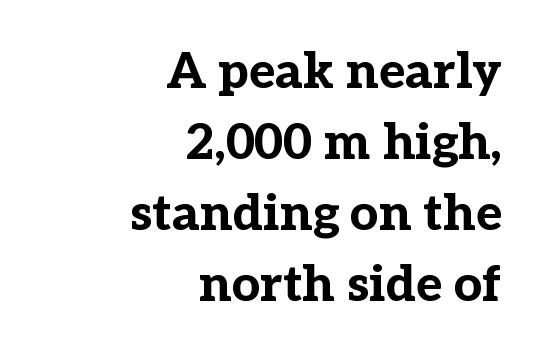
The image shows 50 px bold serif type, upright; set right-aligned, normal line spacing (1.42x), normal letter spacing, not underlined; low stroke contrast and a medium x-height.
